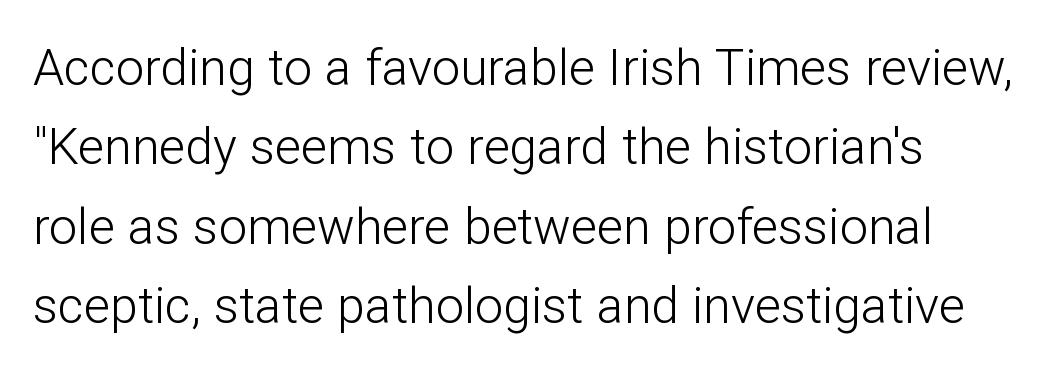
Q: Is the text bold? A: No.
Q: Is the text italic (slanted)? A: No, it is upright.
Q: Is the typeface a serif or a sans-serif typeface? A: Sans-serif.
Q: Is the text underlined? A: No.
Q: Is the spacing between letters normal or unusually wide? A: Normal.
Q: Is the spacing between lines tight, normal or loose? A: Normal.
Q: Width (condensed, normal, or wide)? A: Normal.
Q: Stroke contrast? A: Low.
Q: x-height? A: Medium.
Q: Monospaced? A: No.
